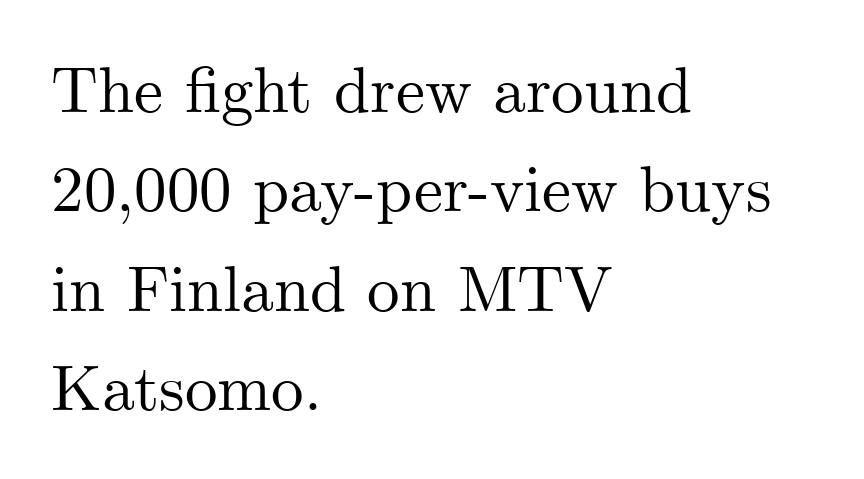
The passage is arranged the way most books set body copy — flush left. These lines are rendered in a variable-pitch font. Beneath every word, the page is bare. Look at the bottom of the vertical strokes: they flare into serifs here. Is there much room between lines? A standard amount, neither cramped nor airy. Rendered with straight, roman letterforms.
